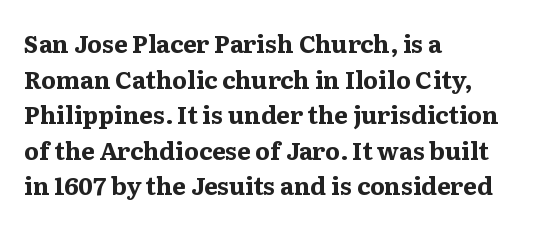
The image shows 24 px bold type, upright; set left-aligned, normal line spacing (1.48x), normal letter spacing, not underlined.
